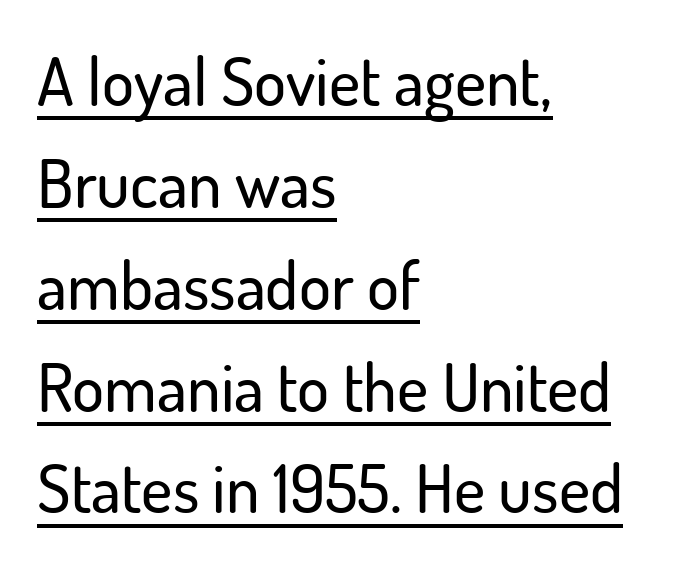
{"serif": "no", "italic": "no", "width": "normal", "stroke_contrast": "low", "x_height": "small", "monospaced": "no", "underline": "yes", "align": "left", "line_spacing": "normal", "line_spacing_ratio": 1.52, "letter_spacing": "normal", "letter_spacing_em": 0.0, "glyph_px": 67}
